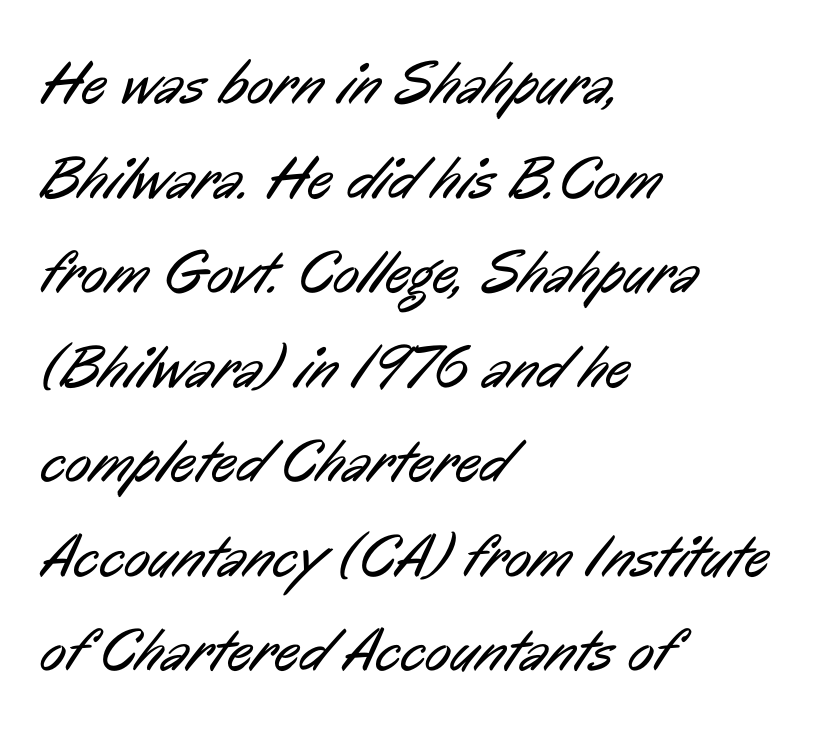
{"serif": "no", "bold": "no", "weight": "regular", "width": "condensed", "stroke_contrast": "low", "x_height": "medium", "monospaced": "no", "underline": "no", "align": "left", "line_spacing": "normal", "line_spacing_ratio": 1.55, "letter_spacing": "normal", "letter_spacing_em": 0.0, "glyph_px": 61}
